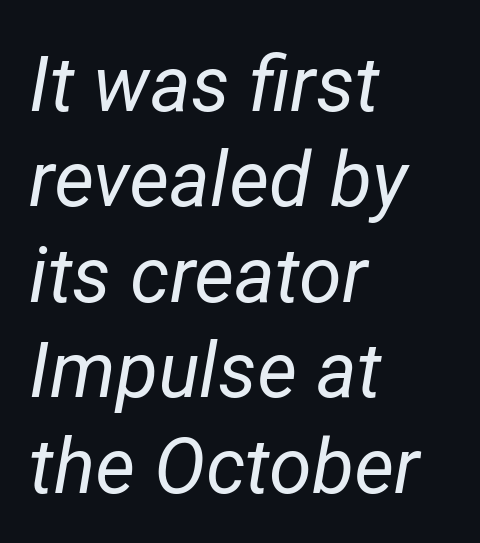
Type without underlining. The face used here is proportionally spaced, like ordinary book or web type. The rag falls on the right side of this text block. Default kerning and tracking; the words read as compact shapes. The passage shown leans; its letterforms are oblique.
